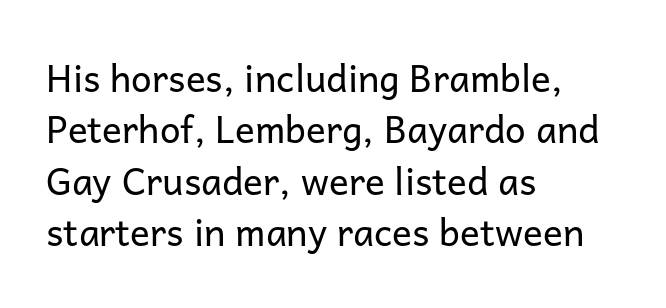
The image shows 37 px regular-weight sans-serif type, upright; set left-aligned, normal line spacing (1.39x), normal letter spacing, not underlined; low stroke contrast and a medium x-height.
